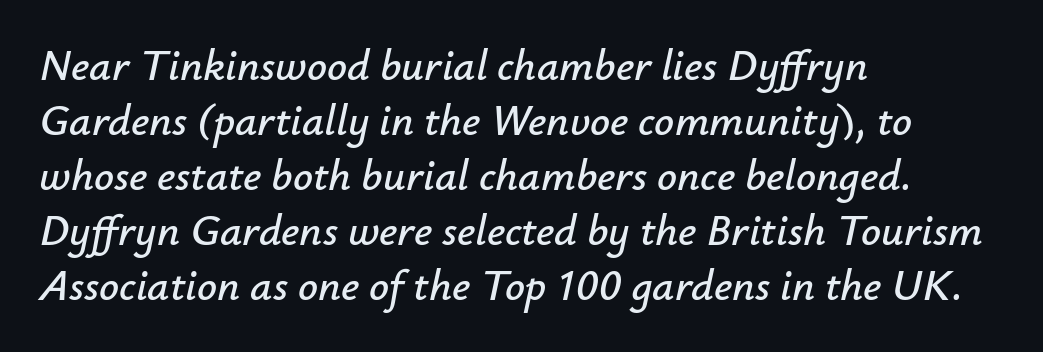
The image shows 44 px text type, italic (leaning right); set left-aligned, normal line spacing (1.25x), normal letter spacing, not underlined; low stroke contrast and a small x-height.
